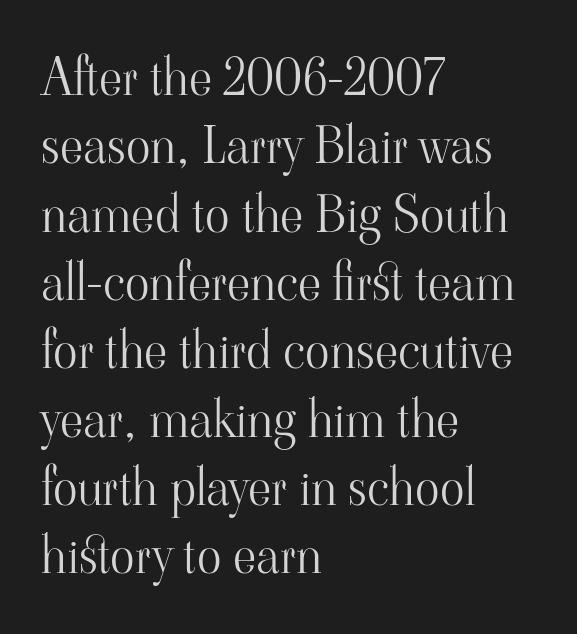
The block of text has a typical density, with ordinary space between rows. Caption: face not bold, strokes unweighted. These lines keep a tight, regular rhythm from letter to letter. You can tell from the footed stems that serif type was used.
